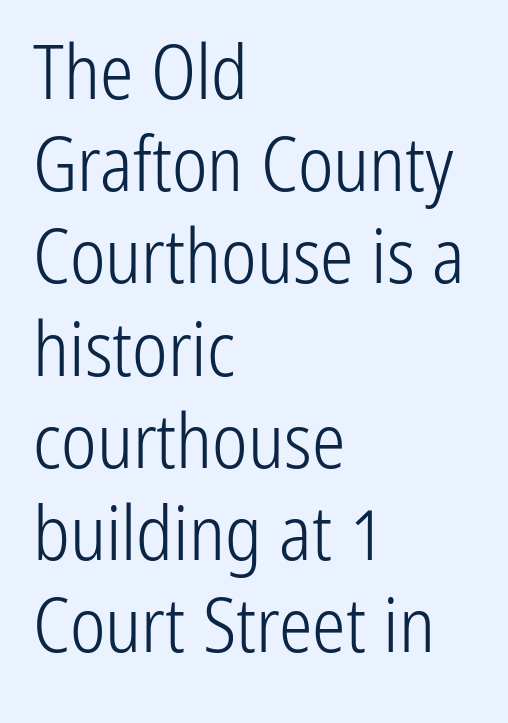
Q: Is the text bold? A: No.
Q: Is the text italic (slanted)? A: No, it is upright.
Q: Is the typeface a serif or a sans-serif typeface? A: Sans-serif.
Q: Is the text underlined? A: No.
Q: How is the paragraph aligned? A: Left-aligned.
Q: Is the spacing between letters normal or unusually wide? A: Normal.
Q: Width (condensed, normal, or wide)? A: Condensed.
Q: Stroke contrast? A: Low.
Q: x-height? A: Medium.
Q: Monospaced? A: No.
